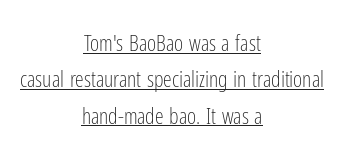
The image shows 22 px text type, upright; set centered, normal line spacing (1.65x), normal letter spacing, underlined.
